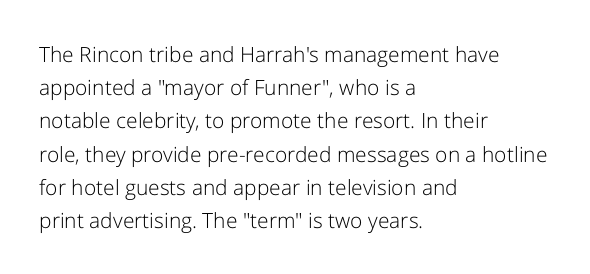
The image shows 21 px text type, upright; set left-aligned, normal line spacing (1.58x), normal letter spacing, not underlined.
